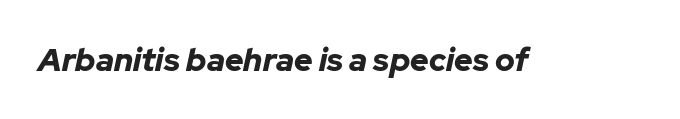
The image shows 32 px bold type, italic (leaning right); set normal letter spacing, not underlined; low stroke contrast and a medium x-height.
